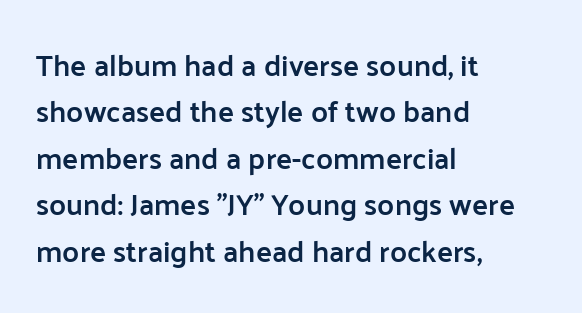
Q: Is the text bold? A: Semi-bold.
Q: Is the text italic (slanted)? A: No, it is upright.
Q: Is the typeface a serif or a sans-serif typeface? A: Sans-serif.
Q: Is the text underlined? A: No.
Q: How is the paragraph aligned? A: Left-aligned.
Q: Is the spacing between letters normal or unusually wide? A: Normal.
Q: Is the spacing between lines tight, normal or loose? A: Normal.
Q: Width (condensed, normal, or wide)? A: Normal.
Q: Stroke contrast? A: Low.
Q: x-height? A: Medium.
Q: Monospaced? A: No.
